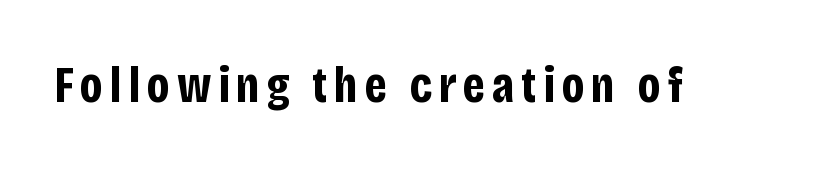
Q: Is the text bold? A: Yes.
Q: Is the text italic (slanted)? A: No, it is upright.
Q: Is the typeface a serif or a sans-serif typeface? A: Sans-serif.
Q: Is the text underlined? A: No.
Q: Width (condensed, normal, or wide)? A: Condensed.
Q: Stroke contrast? A: Low.
Q: x-height? A: Large.
Q: Monospaced? A: No.
